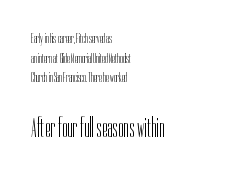
Q: Is the text bold? A: No.
Q: Is the text italic (slanted)? A: No, it is upright.
Q: Is the typeface a serif or a sans-serif typeface? A: Sans-serif.
Q: Is the text underlined? A: No.
Q: How is the paragraph aligned? A: Left-aligned.
Q: Is the spacing between letters normal or unusually wide? A: Normal.
Q: Is the spacing between lines tight, normal or loose? A: Normal.
Q: Which block of text is set in a larger size, the first (top) or the second (bottom)? A: The second (bottom) one.
Q: Width (condensed, normal, or wide)? A: Condensed.
Q: Stroke contrast? A: Low.
Q: x-height? A: Medium.
Q: Monospaced? A: No.
